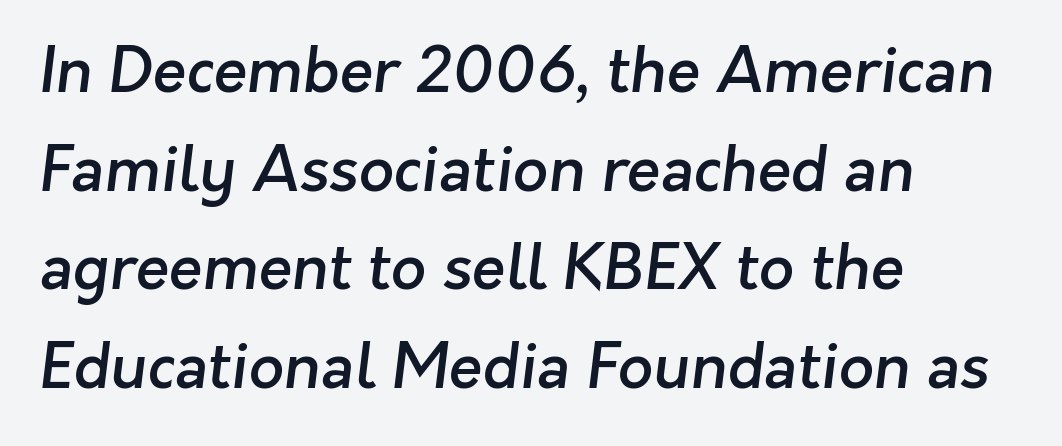
Lines of text with bare space underneath. Each letter keeps its own natural width here, so spacing adapts to shape. Typographic density is moderately raised because the face is semibold. Each letter's strokes conclude bluntly, with no projecting serifs. One-word summary of the alignment: left.
